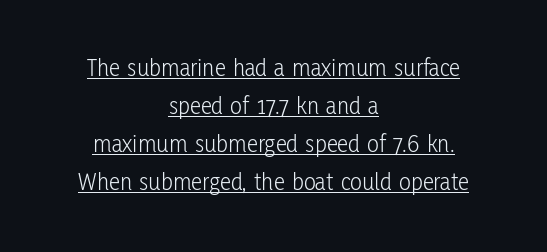
The image shows 25 px text type, upright; set centered, normal line spacing (1.52x), normal letter spacing, underlined.
